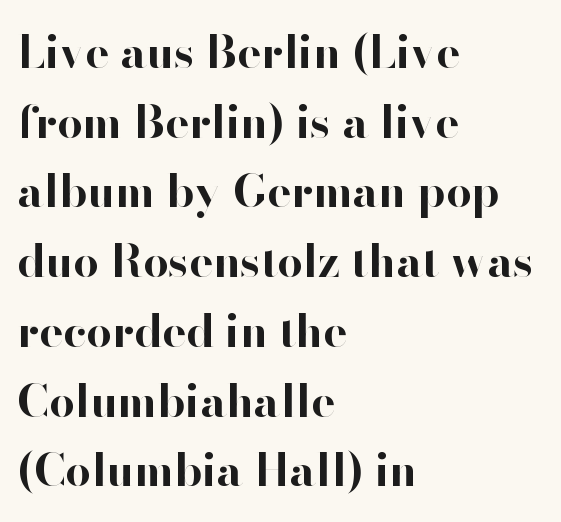
The image shows 45 px bold sans-serif type, upright; set left-aligned, normal line spacing (1.55x), normal letter spacing, not underlined; high stroke contrast and a small x-height.
